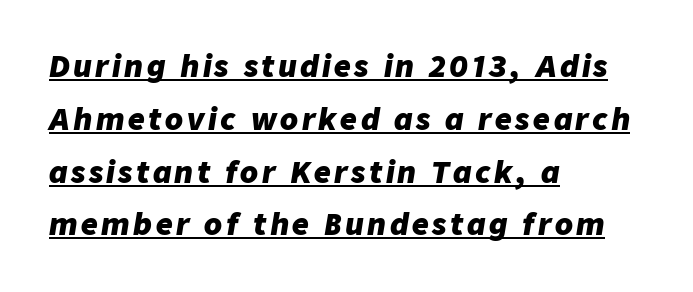
A typesetter would call this proportional, since set widths differ per character. A student would call this left alignment; a typographer would say flush left, rag right. Rendered with sloped, italic letterforms. Emphasis is given by a line drawn under the lettering. Chunky letters — that's bold for sure.
